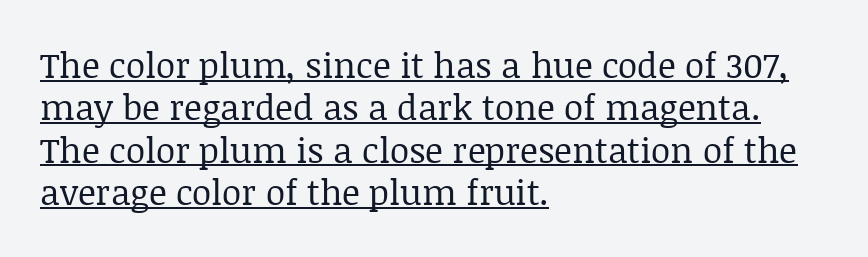
Q: Is the text bold? A: No.
Q: Is the text italic (slanted)? A: No, it is upright.
Q: Is the typeface a serif or a sans-serif typeface? A: Serif.
Q: Is the text underlined? A: Yes.
Q: How is the paragraph aligned? A: Left-aligned.
Q: Is the spacing between letters normal or unusually wide? A: Normal.
Q: Width (condensed, normal, or wide)? A: Normal.
Q: Stroke contrast? A: Low.
Q: x-height? A: Large.
Q: Monospaced? A: No.
